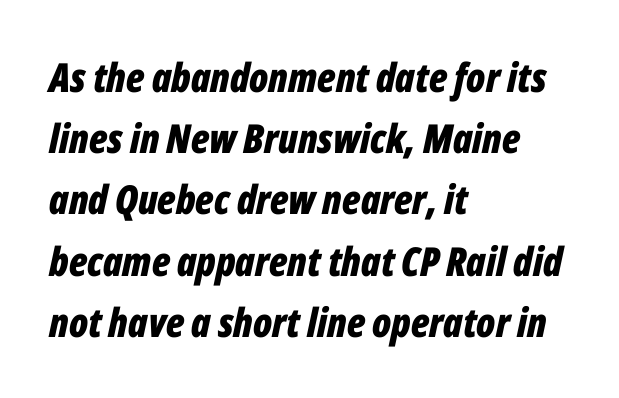
Q: Is the text bold? A: Yes.
Q: Is the text italic (slanted)? A: Yes, it leans right by about 12 degrees.
Q: Is the text underlined? A: No.
Q: How is the paragraph aligned? A: Left-aligned.
Q: Is the spacing between letters normal or unusually wide? A: Normal.
Q: Is the spacing between lines tight, normal or loose? A: Normal.
Q: Width (condensed, normal, or wide)? A: Condensed.
Q: Stroke contrast? A: Low.
Q: x-height? A: Medium.
Q: Monospaced? A: No.
